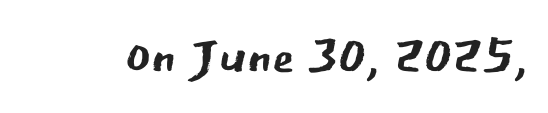
{"serif": "no", "italic": "no", "bold": "no", "weight": "regular", "width": "normal", "stroke_contrast": "low", "x_height": "medium", "monospaced": "no", "underline": "no", "letter_spacing": "normal", "letter_spacing_em": 0.0, "glyph_px": 72}
